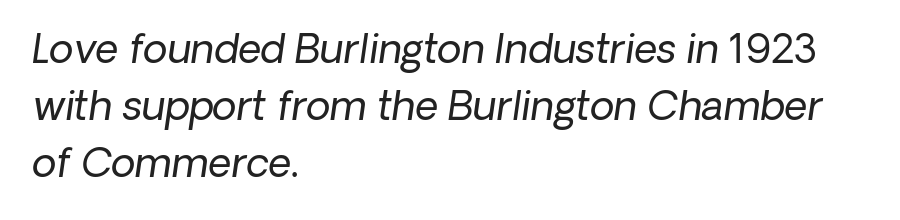
Posture: slanted. This sample uses plain, unmodified letter spacing. If you drew a ruler down the left edge, every line would touch it. Each letter keeps its own natural width here, so spacing adapts to shape.
